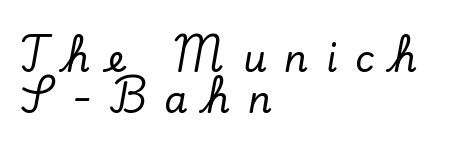
The image shows 37 px serif type; set left-aligned, tight line spacing (1.11x), unusually wide letter spacing (+0.48 em), not underlined; low stroke contrast and a small x-height.
